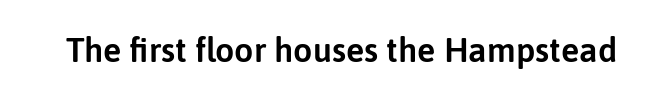
Look at the bottom of the vertical strokes: they stop flat, with no serifs. Just letters on the line, the space beneath them empty. A typesetter would call this proportional, since set widths differ per character. The lettering holds an erect, upright posture throughout. The horizontal fit of the characters is conventional and even.
